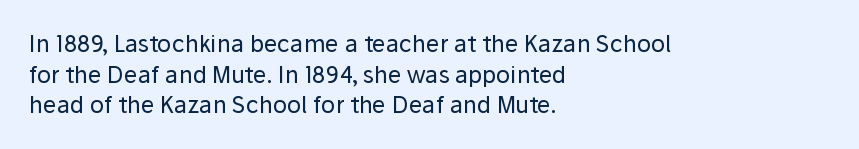
Vertical spacing — default. The text block is weighted toward the left margin, trailing off unevenly rightward. The baseline area is clear. These lines keep a tight, regular rhythm from letter to letter. No extra ink here — the face is not bold.
